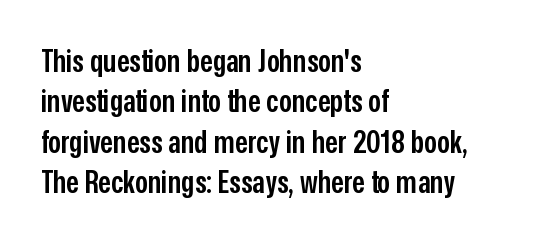
Q: Is the text bold? A: Semi-bold.
Q: Is the text italic (slanted)? A: No, it is upright.
Q: Is the typeface a serif or a sans-serif typeface? A: Sans-serif.
Q: Is the text underlined? A: No.
Q: How is the paragraph aligned? A: Left-aligned.
Q: Is the spacing between letters normal or unusually wide? A: Normal.
Q: Is the spacing between lines tight, normal or loose? A: Normal.
Q: Width (condensed, normal, or wide)? A: Condensed.
Q: Stroke contrast? A: Low.
Q: x-height? A: Medium.
Q: Monospaced? A: No.
